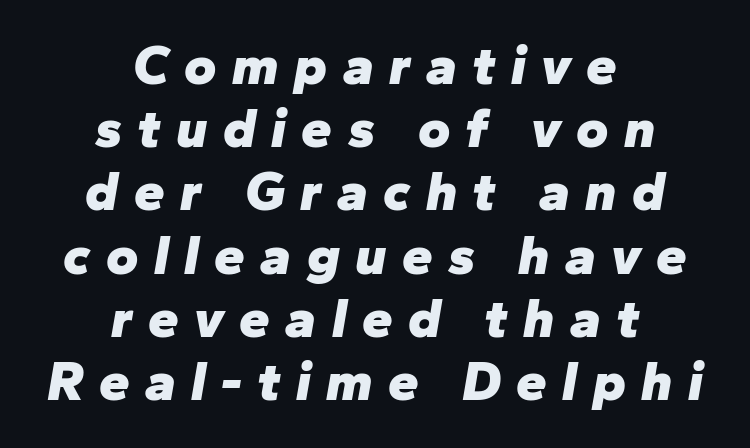
{"italic": "yes", "lean": "right", "slant_degrees": 10, "bold": "yes", "weight": "heavy", "width": "normal", "stroke_contrast": "low", "x_height": "medium", "monospaced": "no", "underline": "no", "align": "center", "line_spacing": "tight", "line_spacing_ratio": 1.15, "letter_spacing": "wide", "letter_spacing_em": 0.28, "glyph_px": 55}
